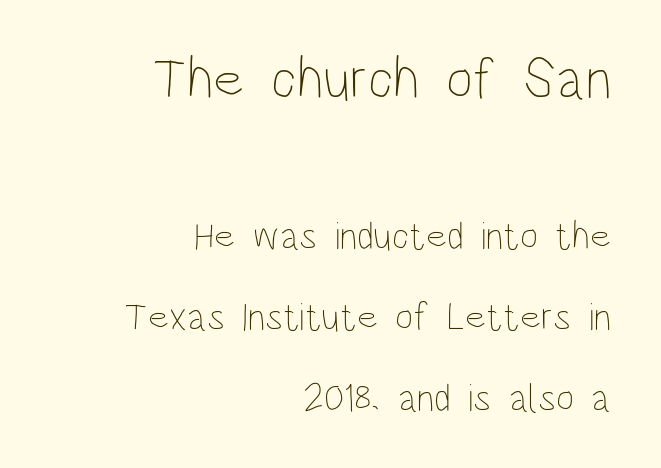
The rendering uses natural spacing where letterforms have individual widths. Compare the two chunks: the upper has the greater cap height. These lines stack with their right ends in a neat column. Compared with typical body copy, the letter spacing here is the same. Horizontal bands of white between lines are thick stripes. Posture: vertical.
